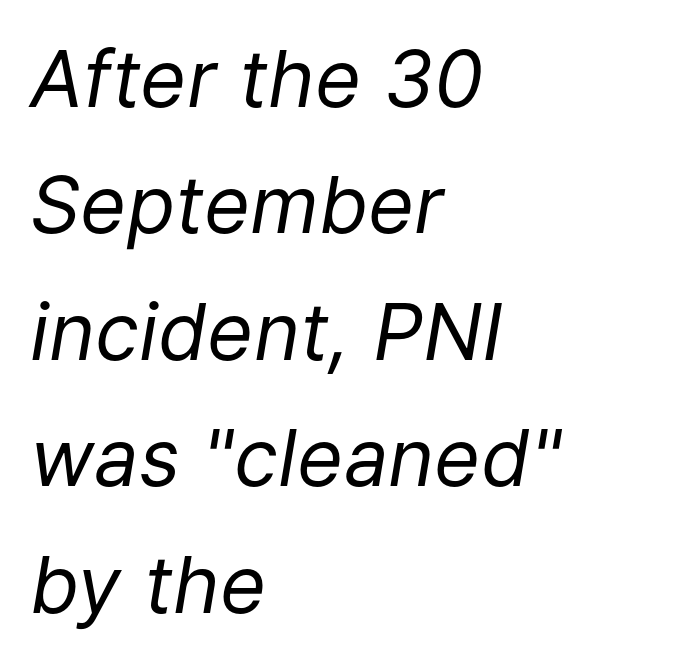
Q: Is the text bold? A: No.
Q: Is the text italic (slanted)? A: Yes, it leans right by about 9 degrees.
Q: Is the text underlined? A: No.
Q: How is the paragraph aligned? A: Left-aligned.
Q: Is the spacing between letters normal or unusually wide? A: Normal.
Q: Is the spacing between lines tight, normal or loose? A: Normal.
Q: Width (condensed, normal, or wide)? A: Normal.
Q: Stroke contrast? A: Low.
Q: x-height? A: Medium.
Q: Monospaced? A: No.
